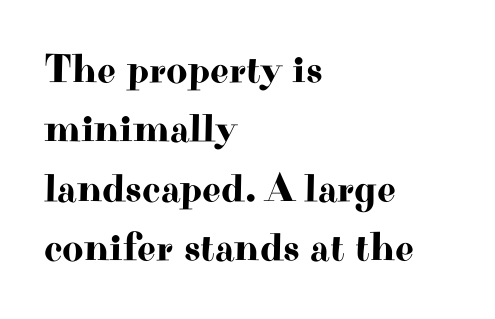
Old-style or modern, the face here clearly has serifs. Teacher's note: observe the even left margin — that is flush-left alignment. What's the leading like? Ordinary, nothing unusual. Notice how the stems are strictly vertical — no italics here. Check the space under the baseline: it is left empty. Tracking value appears to be zero — textbook default spacing.
